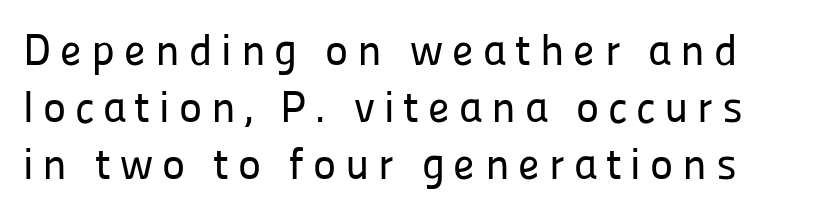
A roman cut, with each character standing at attention. The passage shown has open, widely tracked lettering throughout. Words float on clear page, feet unadorned. The rows are spaced the way most documents space them.
